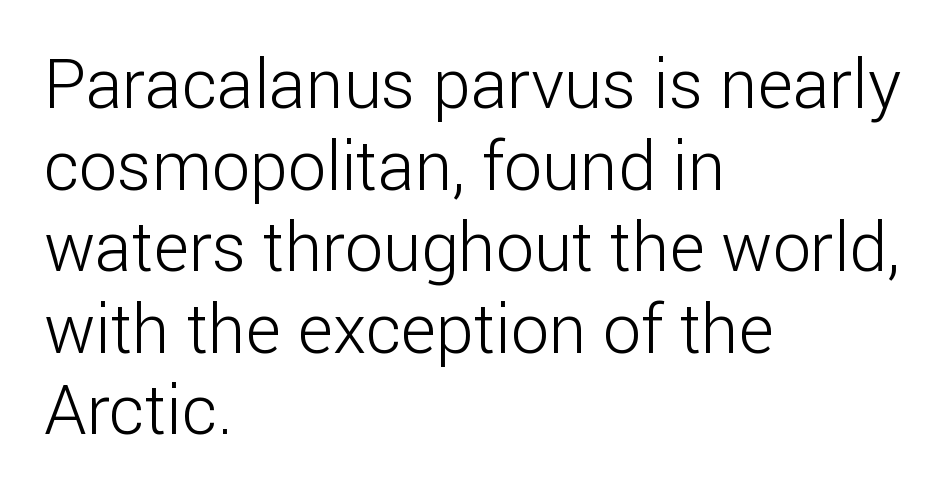
The image shows 68 px light sans-serif type, upright; set left-aligned, line spacing 1.2x, normal letter spacing, not underlined; low stroke contrast and a medium x-height.
